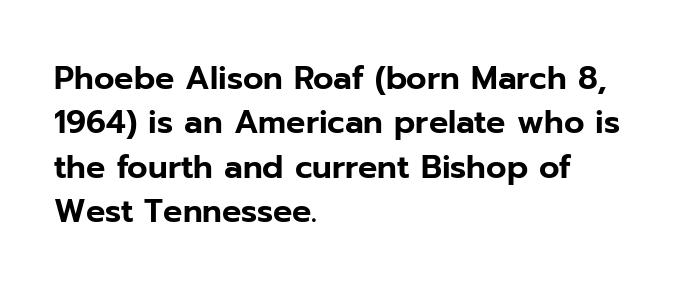
{"serif": "no", "italic": "no", "width": "normal", "stroke_contrast": "low", "x_height": "medium", "monospaced": "no", "underline": "no", "align": "left", "line_spacing": "normal", "line_spacing_ratio": 1.39, "letter_spacing": "normal", "letter_spacing_em": 0.0, "glyph_px": 32}
